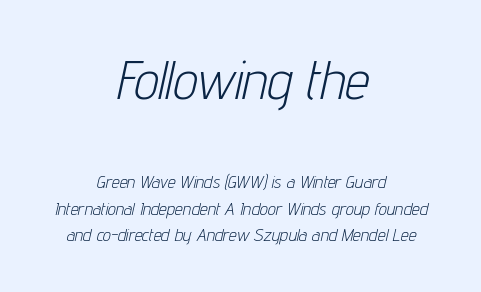
{"italic": "yes", "lean": "right", "slant_degrees": 12, "bold": "no", "weight": "light", "width": "condensed", "stroke_contrast": "low", "x_height": "medium", "monospaced": "no", "underline": "no", "align": "center", "line_spacing": "normal", "line_spacing_ratio": 1.46, "letter_spacing": "normal", "letter_spacing_em": 0.0, "larger_block": "first", "size_ratio": 3.06, "glyph_px": 55}
